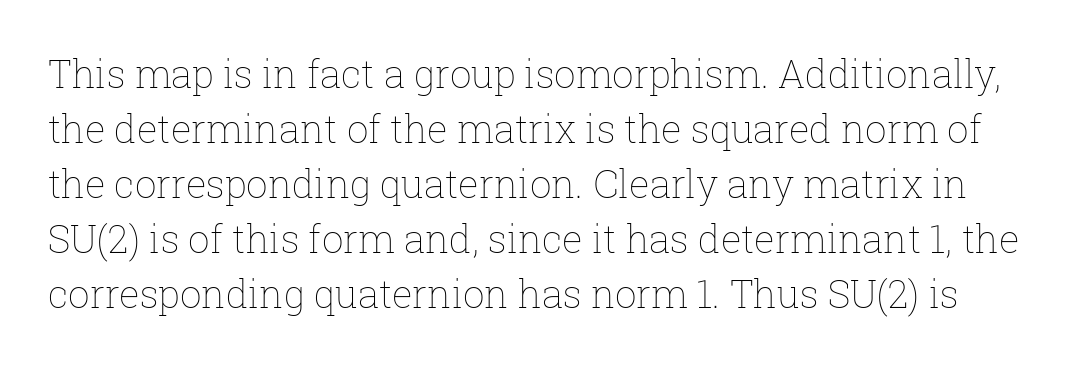
Q: Is the text bold? A: No.
Q: Is the text italic (slanted)? A: No, it is upright.
Q: Is the text underlined? A: No.
Q: Is the spacing between letters normal or unusually wide? A: Normal.
Q: Is the spacing between lines tight, normal or loose? A: Normal.
Q: Width (condensed, normal, or wide)? A: Normal.
Q: Stroke contrast? A: Low.
Q: x-height? A: Medium.
Q: Monospaced? A: No.
